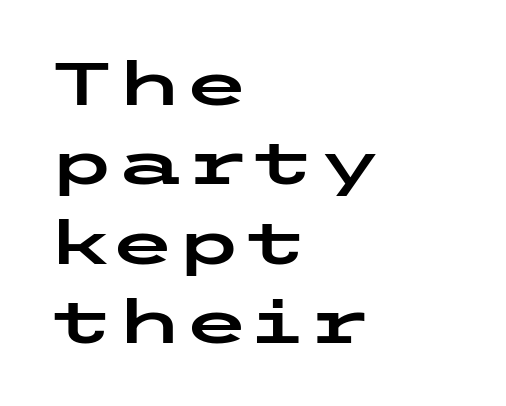
The image shows 61 px wide sans-serif type, upright; set left-aligned, normal line spacing (1.3x), normal letter spacing, not underlined; low stroke contrast and a medium x-height.
